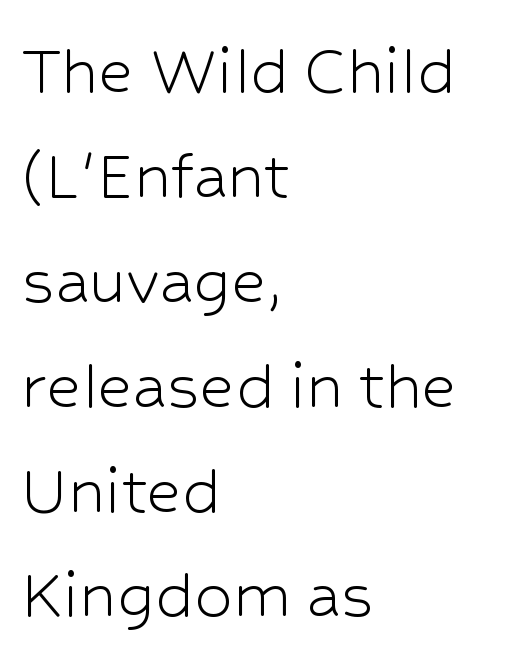
The image shows 76 px light sans-serif type, upright; set left-aligned, normal line spacing (1.38x), normal letter spacing, not underlined; low stroke contrast and a medium x-height.
